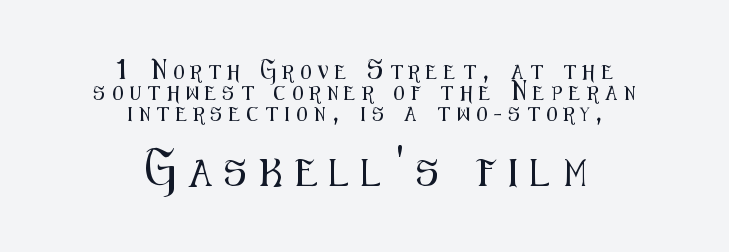
{"italic": "no", "underline": "no", "align": "center", "line_spacing": "normal", "line_spacing_ratio": 1.49, "letter_spacing": "wide", "letter_spacing_em": 0.5, "larger_block": "second", "size_ratio": 1.93, "glyph_px": 27}
